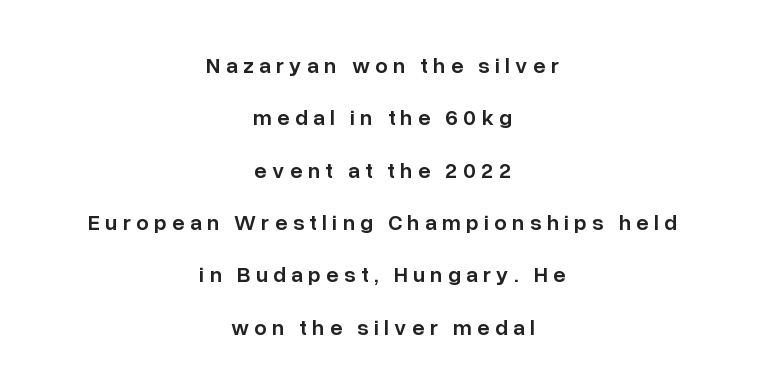
The image shows 22 px text type, upright; set centered, loose line spacing (2.38x), unusually wide letter spacing (+0.24 em), not underlined.
